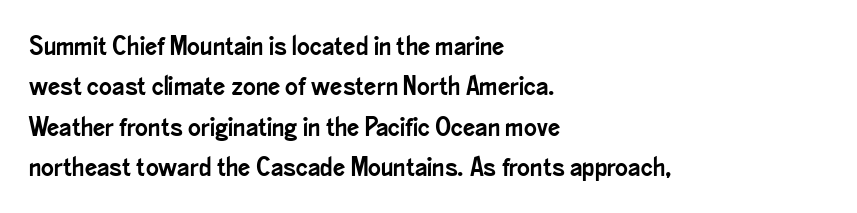
{"italic": "no", "underline": "no", "align": "left", "line_spacing": "normal", "line_spacing_ratio": 1.5, "letter_spacing": "normal", "letter_spacing_em": 0.0, "glyph_px": 27}
